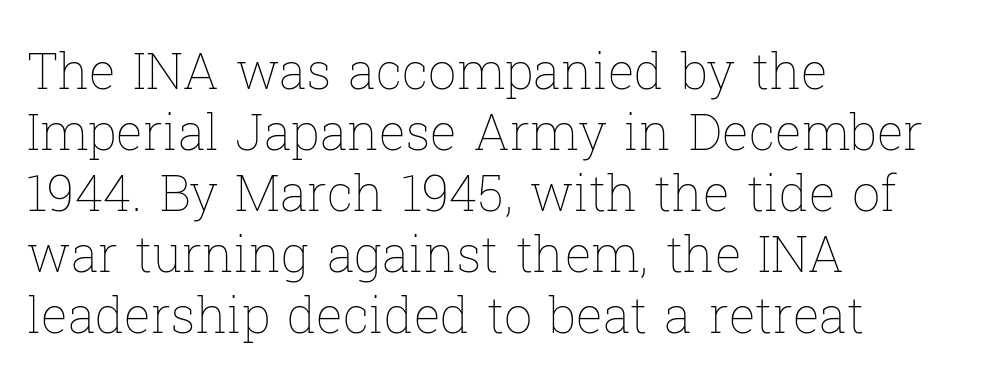
The image shows 50 px thin type, upright; set left-aligned, line spacing 1.22x, normal letter spacing, not underlined; low stroke contrast and a medium x-height.
